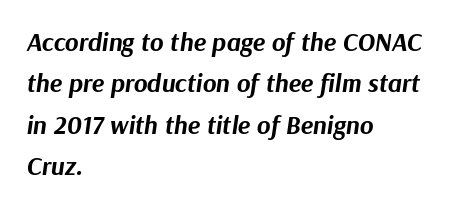
{"italic": "yes", "lean": "right", "slant_degrees": 9, "bold": "yes", "underline": "no", "align": "left", "line_spacing": "normal", "line_spacing_ratio": 1.59, "letter_spacing": "normal", "letter_spacing_em": 0.0, "glyph_px": 26}
